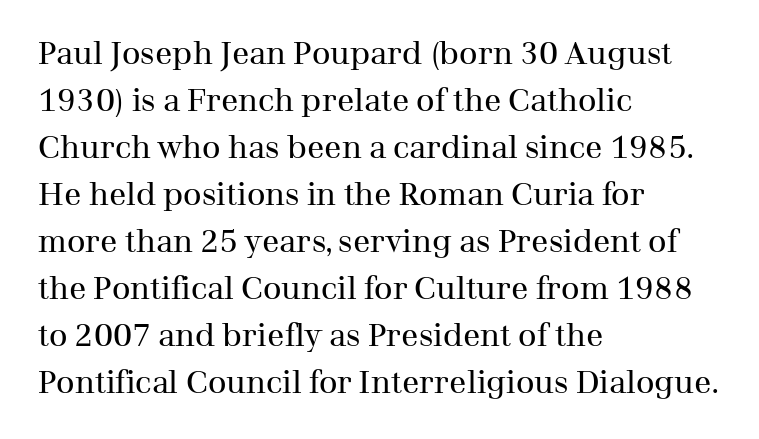
{"serif": "yes", "italic": "no", "bold": "no", "weight": "regular", "width": "normal", "stroke_contrast": "medium", "x_height": "medium", "monospaced": "no", "underline": "no", "align": "left", "line_spacing": "normal", "line_spacing_ratio": 1.47, "letter_spacing": "normal", "letter_spacing_em": 0.0, "glyph_px": 32}
